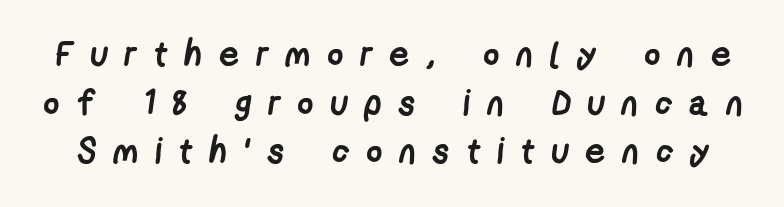
{"serif": "no", "bold": "yes", "weight": "semibold", "width": "condensed", "stroke_contrast": "low", "x_height": "medium", "monospaced": "no", "underline": "no", "line_spacing": "normal", "line_spacing_ratio": 1.39, "letter_spacing": "wide", "letter_spacing_em": 0.48, "glyph_px": 35}
